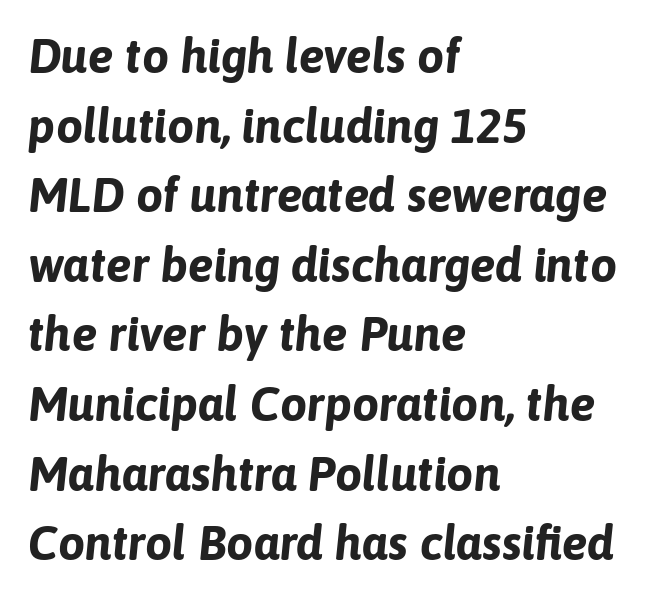
The image shows 48 px bold type, italic (leaning right); set left-aligned, normal line spacing (1.45x), normal letter spacing, not underlined; low stroke contrast and a medium x-height.
